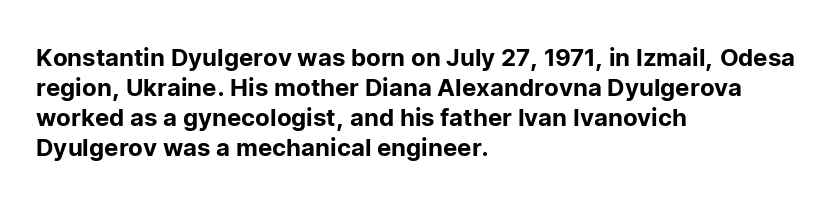
Q: Is the text italic (slanted)? A: No, it is upright.
Q: Is the text underlined? A: No.
Q: How is the paragraph aligned? A: Left-aligned.
Q: Is the spacing between letters normal or unusually wide? A: Normal.
Q: Is the spacing between lines tight, normal or loose? A: Normal.
